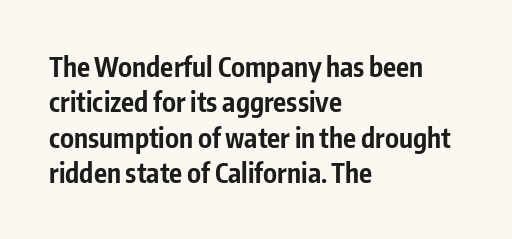
The image shows 27 px bold type, upright; set left-aligned, normal line spacing (1.31x), normal letter spacing, not underlined.
